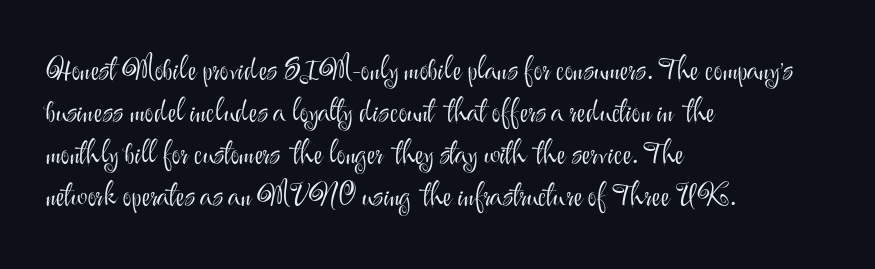
The image shows 30 px light sans-serif type; set left-aligned, normal line spacing (1.4x), normal letter spacing, not underlined; medium stroke contrast and a small x-height.
